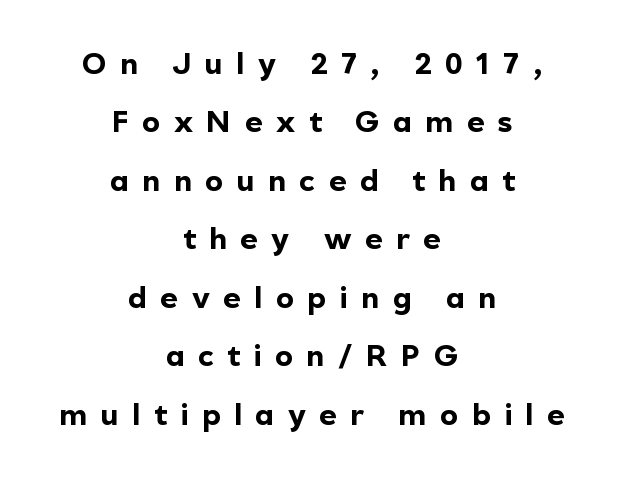
{"serif": "no", "italic": "no", "bold": "yes", "weight": "bold", "width": "normal", "x_height": "medium", "monospaced": "no", "underline": "no", "align": "center", "line_spacing": "loose", "line_spacing_ratio": 1.95, "letter_spacing": "wide", "letter_spacing_em": 0.45, "glyph_px": 30}
